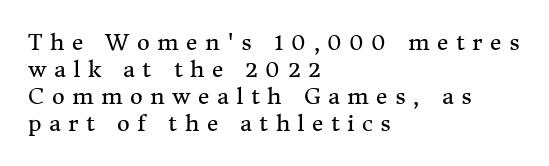
The lettering holds an erect, upright posture throughout. The face looks like a standard text weight, possibly lighter. Plain, unruled lines of type. There is plenty of visible air inserted between adjacent glyphs. Leftover space on each line is placed entirely after the last word.
